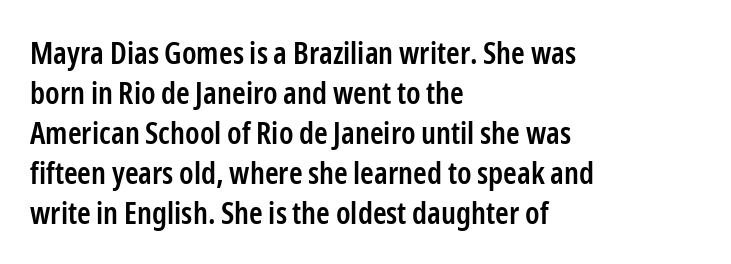
{"serif": "no", "italic": "no", "bold": "semi", "weight": "semibold", "width": "condensed", "stroke_contrast": "low", "x_height": "medium", "monospaced": "no", "underline": "no", "align": "left", "line_spacing": "normal", "line_spacing_ratio": 1.29, "letter_spacing": "normal", "letter_spacing_em": 0.0, "glyph_px": 31}
